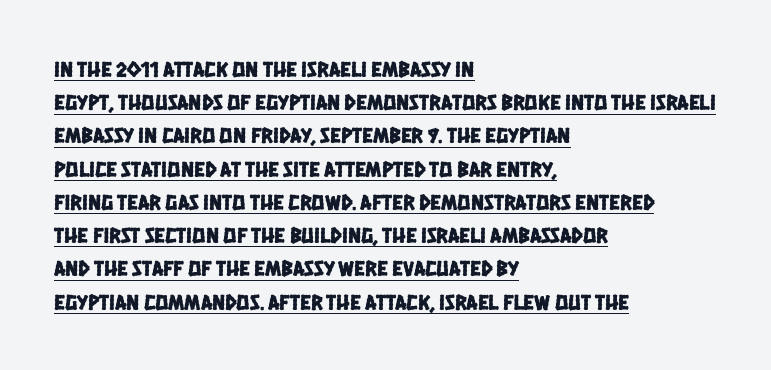
Has an underline been added? It has. A normal amount of white space separates one row of letters from the next. This sample uses plain, unmodified letter spacing. Leftover space on each line is placed entirely after the last word.
